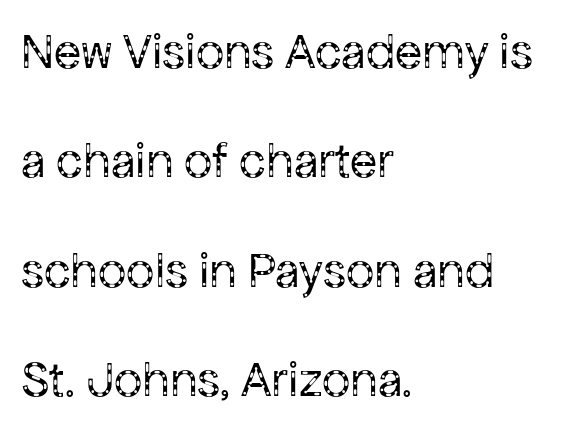
Q: Is the text bold? A: No.
Q: Is the text italic (slanted)? A: No, it is upright.
Q: Is the typeface a serif or a sans-serif typeface? A: Sans-serif.
Q: Is the text underlined? A: No.
Q: How is the paragraph aligned? A: Left-aligned.
Q: Is the spacing between letters normal or unusually wide? A: Normal.
Q: Is the spacing between lines tight, normal or loose? A: Loose.
Q: Width (condensed, normal, or wide)? A: Normal.
Q: Stroke contrast? A: Low.
Q: x-height? A: Medium.
Q: Monospaced? A: No.
